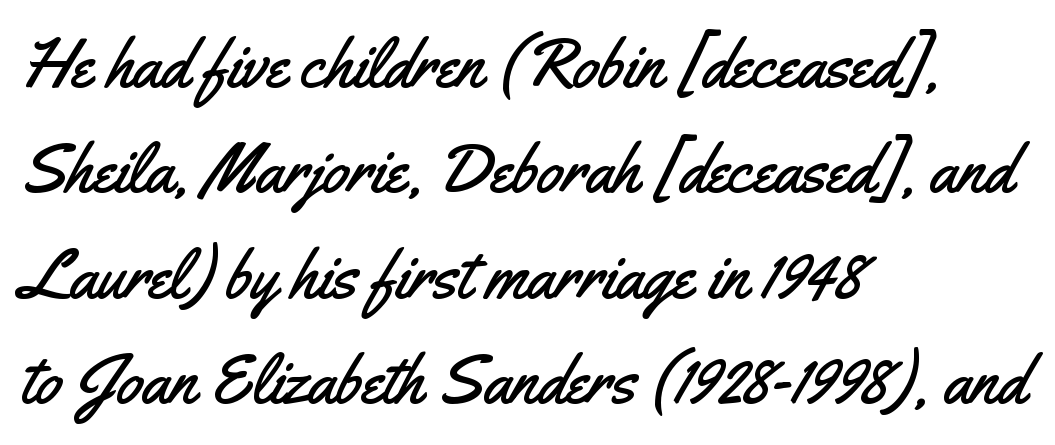
{"serif": "no", "width": "condensed", "stroke_contrast": "medium", "x_height": "small", "monospaced": "no", "underline": "no", "align": "left", "line_spacing": "normal", "line_spacing_ratio": 1.55, "letter_spacing": "normal", "letter_spacing_em": 0.0, "glyph_px": 68}
